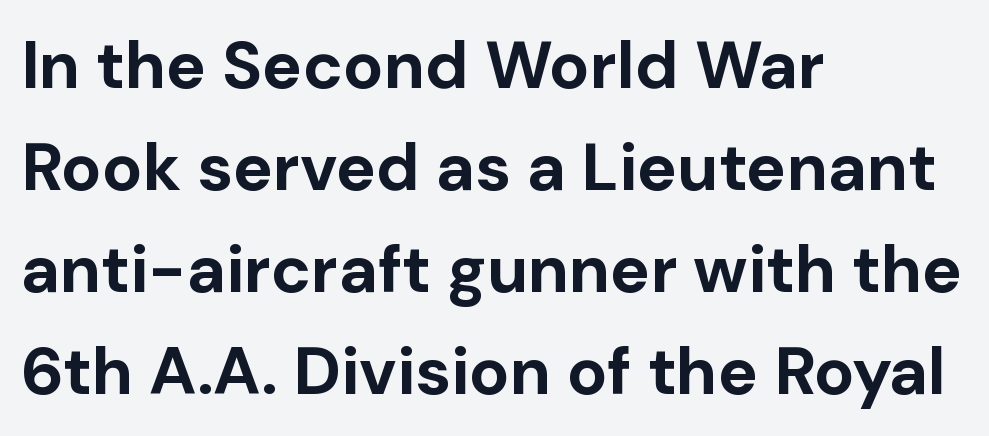
{"serif": "no", "italic": "no", "bold": "yes", "weight": "bold", "width": "normal", "stroke_contrast": "low", "x_height": "medium", "monospaced": "no", "underline": "no", "align": "left", "line_spacing": "normal", "line_spacing_ratio": 1.52, "letter_spacing": "normal", "letter_spacing_em": 0.0, "glyph_px": 67}
